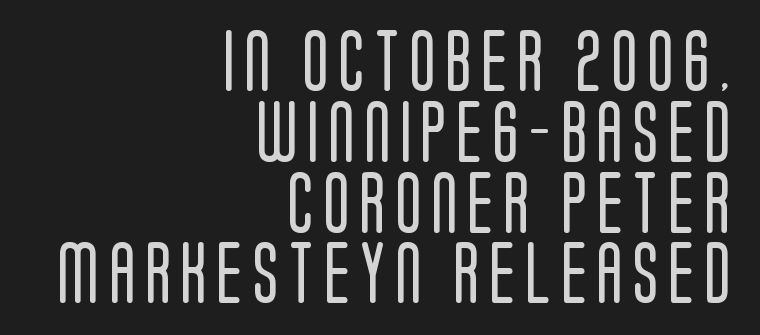
The specimen omits any rule beneath the text block's lines. I'd call this a sans setting — the letters go barefoot. Stem width sits at or under what a default text font uses. This sample is right-justified, so line beginnings fall wherever the words allow. Character widths vary here, with narrow letters taking less room than wide ones. Do the letters lean? They stand straight.
